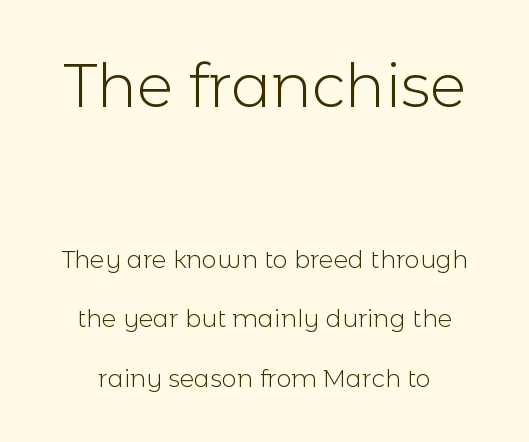
The image shows 60 px light sans-serif type, upright; set loose line spacing (2.47x), normal letter spacing, not underlined; the first (top) block is 2.5x larger; a medium x-height.
